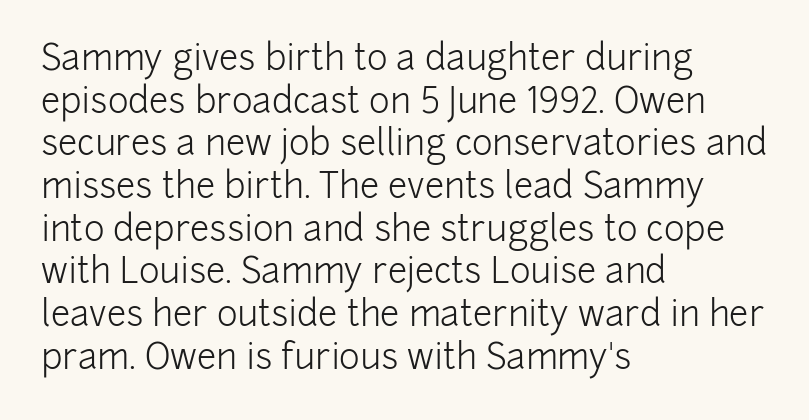
Q: Is the text bold? A: No.
Q: Is the text italic (slanted)? A: No, it is upright.
Q: Is the typeface a serif or a sans-serif typeface? A: Sans-serif.
Q: Is the text underlined? A: No.
Q: How is the paragraph aligned? A: Left-aligned.
Q: Is the spacing between letters normal or unusually wide? A: Normal.
Q: Width (condensed, normal, or wide)? A: Normal.
Q: Stroke contrast? A: Low.
Q: x-height? A: Medium.
Q: Monospaced? A: No.
